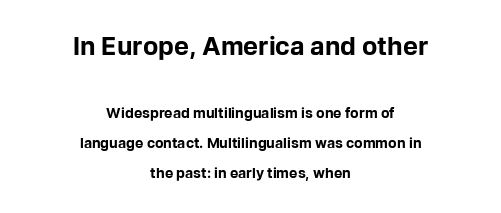
Q: Is the text bold? A: Yes.
Q: Is the text italic (slanted)? A: No, it is upright.
Q: Is the text underlined? A: No.
Q: How is the paragraph aligned? A: Centered.
Q: Is the spacing between letters normal or unusually wide? A: Normal.
Q: Is the spacing between lines tight, normal or loose? A: Loose.
Q: Which block of text is set in a larger size, the first (top) or the second (bottom)? A: The first (top) one.
